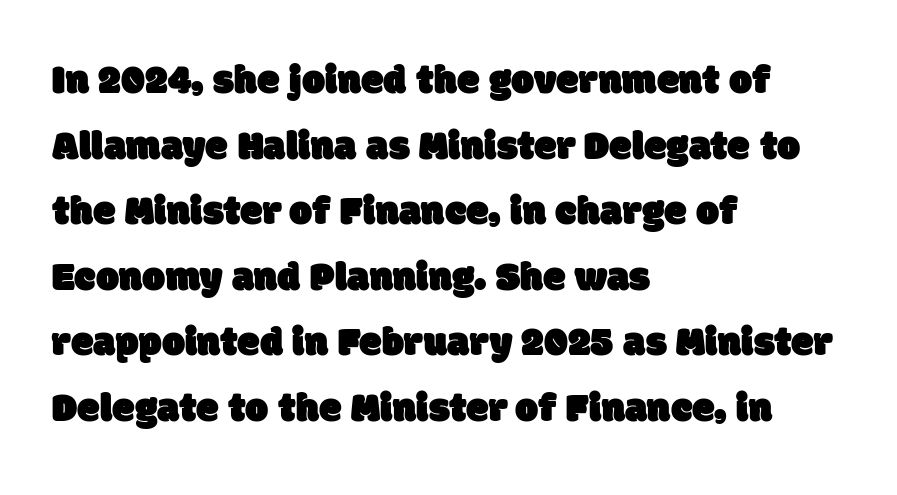
You could not count columns in this text — the font is proportionally spaced. This sample uses plain, unmodified letter spacing. Leftover space on each line is placed entirely after the last word. Honestly, the row spacing looks completely unremarkable. Only glyphs here, with clear space below each row. Letterform terminals end flat and unadorned throughout the passage.
